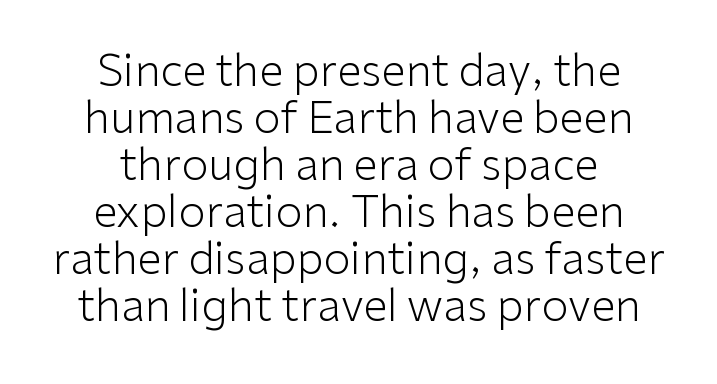
{"serif": "no", "italic": "no", "bold": "no", "weight": "light", "width": "normal", "stroke_contrast": "low", "x_height": "medium", "monospaced": "no", "underline": "no", "align": "center", "line_spacing": "tight", "line_spacing_ratio": 1.07, "letter_spacing": "normal", "letter_spacing_em": 0.0, "glyph_px": 44}
